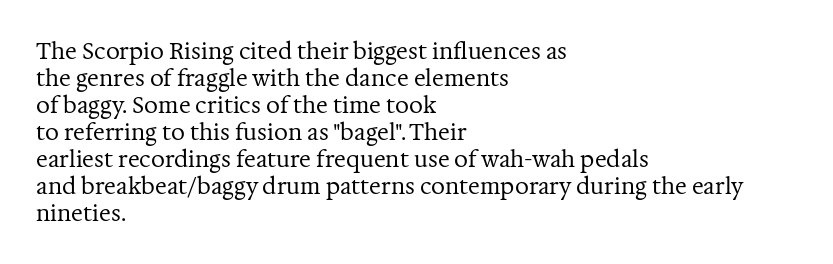
{"italic": "no", "bold": "no", "underline": "no", "align": "left", "line_spacing_ratio": 1.23, "letter_spacing": "normal", "letter_spacing_em": 0.0, "glyph_px": 22}
